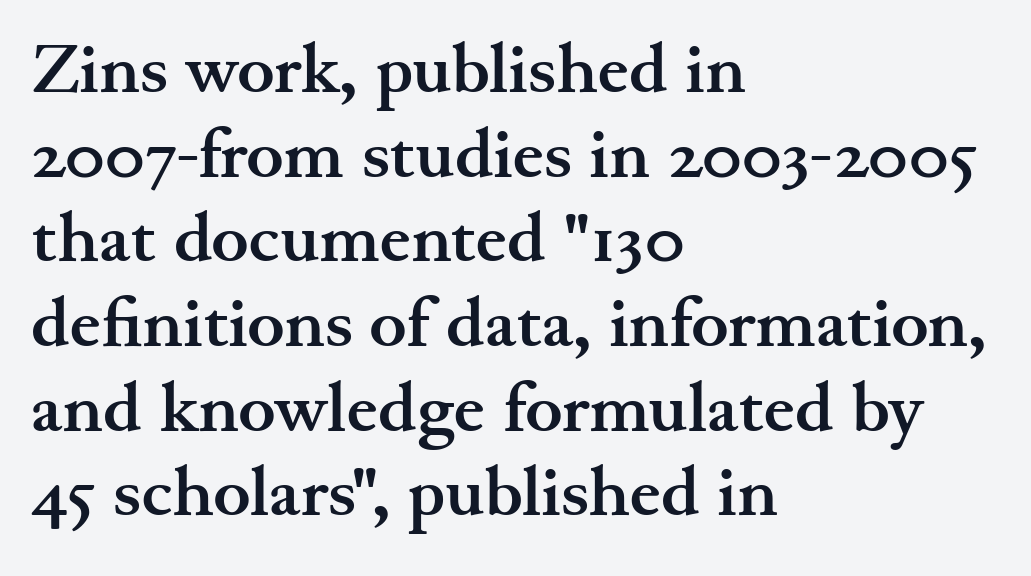
The image shows 70 px semibold, wide serif type, upright; set left-aligned, line spacing 1.21x, normal letter spacing, not underlined; medium stroke contrast and a small x-height.
